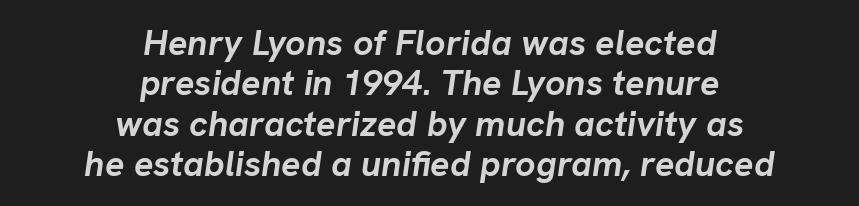
{"italic": "yes", "lean": "right", "slant_degrees": 8, "bold": "yes", "weight": "semibold", "width": "normal", "stroke_contrast": "low", "x_height": "medium", "monospaced": "no", "underline": "no", "align": "center", "line_spacing": "tight", "line_spacing_ratio": 1.12, "letter_spacing": "normal", "letter_spacing_em": 0.0, "glyph_px": 36}
